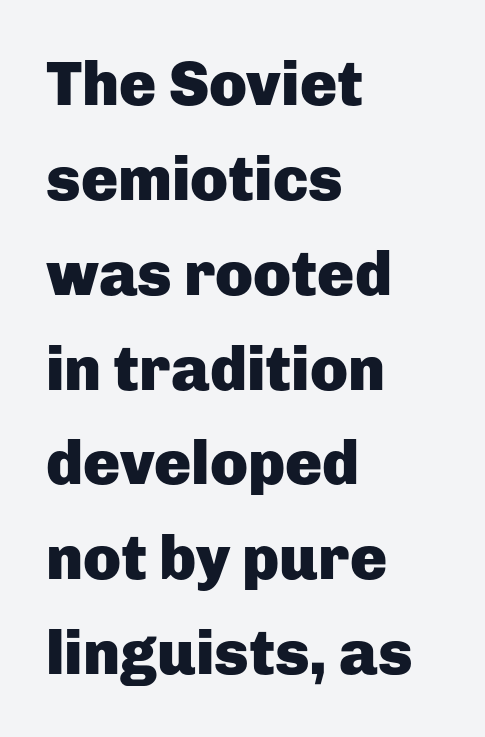
Q: Is the text bold? A: Yes.
Q: Is the text italic (slanted)? A: No, it is upright.
Q: Is the typeface a serif or a sans-serif typeface? A: Sans-serif.
Q: Is the text underlined? A: No.
Q: How is the paragraph aligned? A: Left-aligned.
Q: Is the spacing between letters normal or unusually wide? A: Normal.
Q: Is the spacing between lines tight, normal or loose? A: Normal.
Q: Width (condensed, normal, or wide)? A: Normal.
Q: Stroke contrast? A: Low.
Q: x-height? A: Medium.
Q: Monospaced? A: No.
